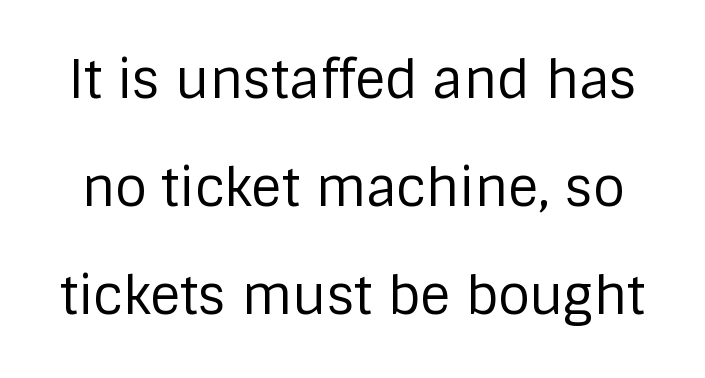
The image shows 52 px regular-weight sans-serif type, upright; set loose line spacing (2.08x), normal letter spacing, not underlined; low stroke contrast and a large x-height.
